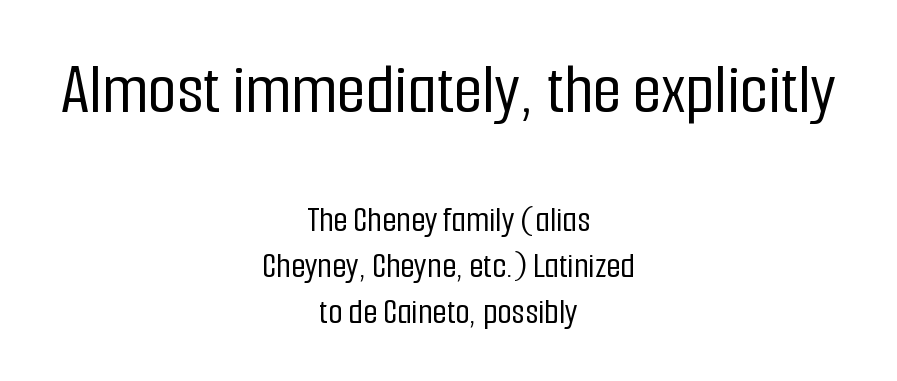
{"serif": "no", "italic": "no", "width": "condensed", "stroke_contrast": "low", "x_height": "medium", "monospaced": "no", "underline": "no", "align": "center", "line_spacing": "normal", "line_spacing_ratio": 1.25, "letter_spacing": "normal", "letter_spacing_em": 0.0, "larger_block": "first", "size_ratio": 2.0, "glyph_px": 74}
